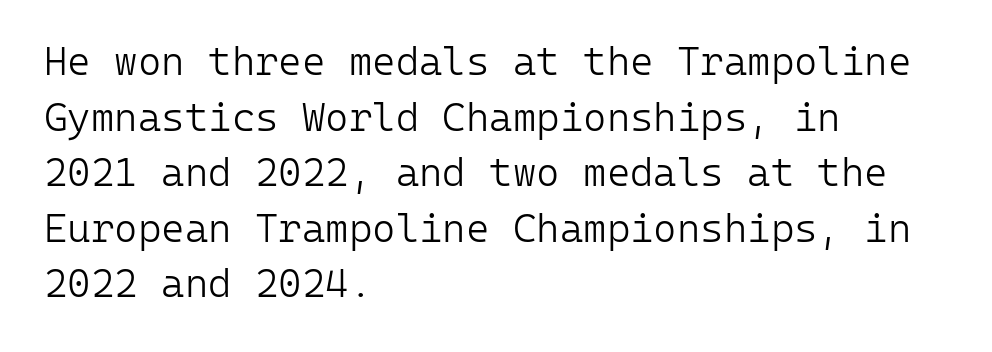
The image shows 40 px light sans-serif type, upright, monospaced; set left-aligned, normal line spacing (1.39x), normal letter spacing, not underlined; low stroke contrast and a medium x-height.
